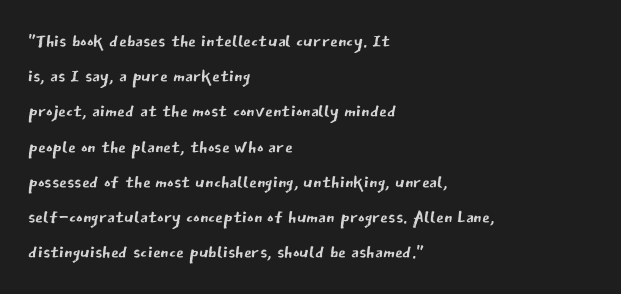
The image shows 25 px text type, upright; set left-aligned, normal line spacing (1.41x), normal letter spacing, not underlined.
